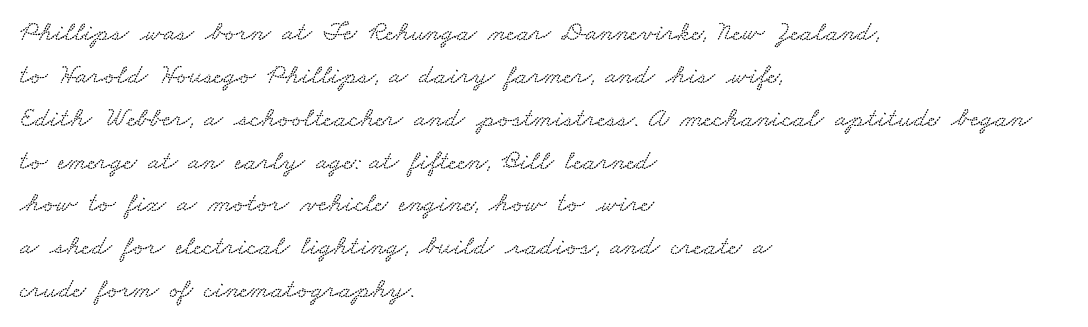
{"width": "wide", "stroke_contrast": "low", "x_height": "small", "monospaced": "no", "underline": "no", "align": "left", "line_spacing": "normal", "line_spacing_ratio": 1.53, "letter_spacing": "normal", "letter_spacing_em": 0.0, "glyph_px": 28}
